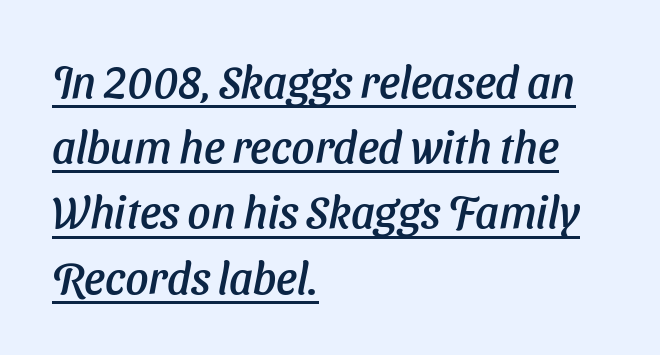
The glyphs look as if they've been sheared to an angle. Check the space under the baseline: a stroke is drawn there. How would I describe the line gaps? Plain and ordinary. Look at the tracking — it's just the regular setting, nothing added. One-word summary of the alignment: left.
